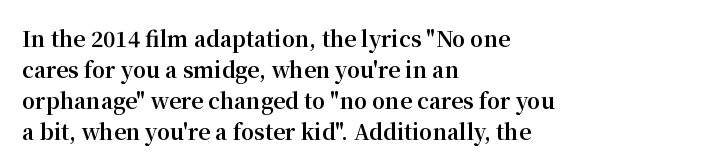
Q: Is the text bold? A: Yes.
Q: Is the text italic (slanted)? A: No, it is upright.
Q: Is the text underlined? A: No.
Q: How is the paragraph aligned? A: Left-aligned.
Q: Is the spacing between letters normal or unusually wide? A: Normal.
Q: Is the spacing between lines tight, normal or loose? A: Normal.
